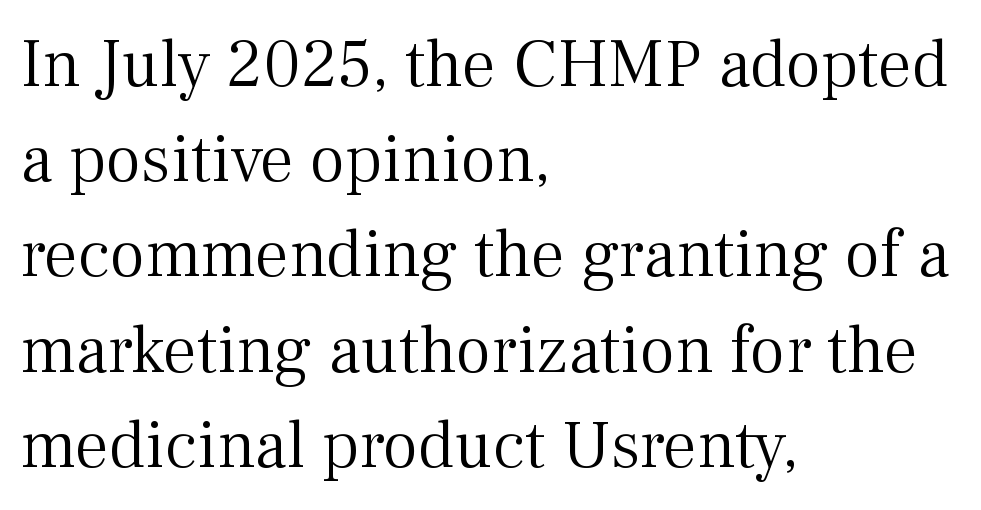
Q: Is the text bold? A: No.
Q: Is the text italic (slanted)? A: No, it is upright.
Q: Is the typeface a serif or a sans-serif typeface? A: Serif.
Q: Is the text underlined? A: No.
Q: How is the paragraph aligned? A: Left-aligned.
Q: Is the spacing between letters normal or unusually wide? A: Normal.
Q: Is the spacing between lines tight, normal or loose? A: Normal.
Q: Width (condensed, normal, or wide)? A: Normal.
Q: Stroke contrast? A: Medium.
Q: x-height? A: Medium.
Q: Monospaced? A: No.
